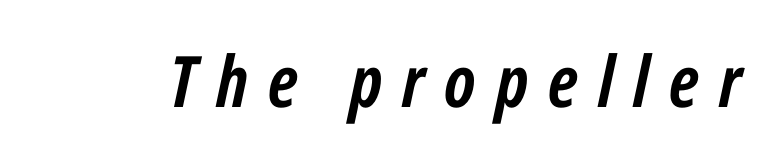
The image shows 71 px semibold, condensed type, italic (leaning right); set unusually wide letter spacing (+0.28 em), not underlined; low stroke contrast and a medium x-height.
